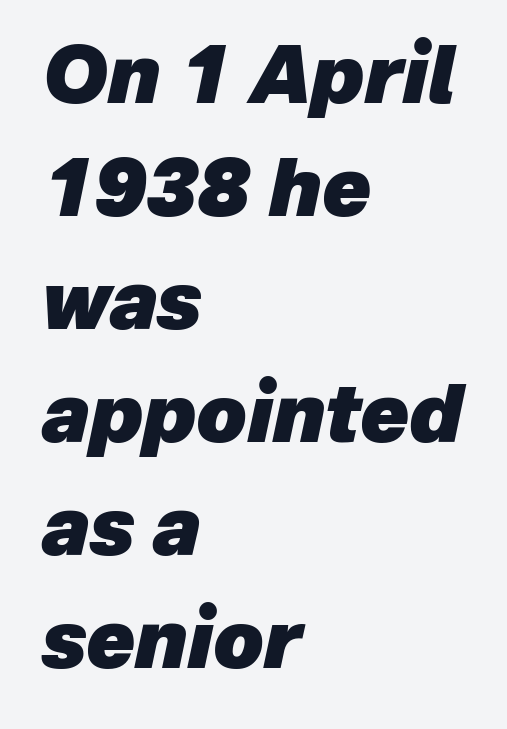
The font's italic variant was chosen for this text. The words here are not underlined. This sample has the flowing, uneven cadence of proportional lettering. Regular leading. Reading down the block, your eye returns to a fixed left position each line.
